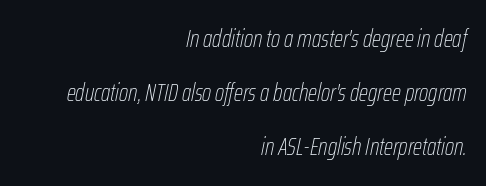
Q: Is the text bold? A: No.
Q: Is the text italic (slanted)? A: Yes, it leans right by about 12 degrees.
Q: Is the text underlined? A: No.
Q: How is the paragraph aligned? A: Right-aligned.
Q: Is the spacing between letters normal or unusually wide? A: Normal.
Q: Is the spacing between lines tight, normal or loose? A: Loose.
